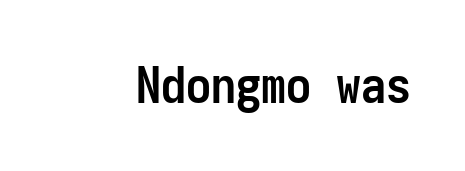
{"serif": "no", "italic": "no", "bold": "yes", "weight": "semibold", "width": "condensed", "stroke_contrast": "low", "x_height": "medium", "monospaced": "yes", "underline": "no", "letter_spacing": "normal", "letter_spacing_em": 0.0, "glyph_px": 50}
